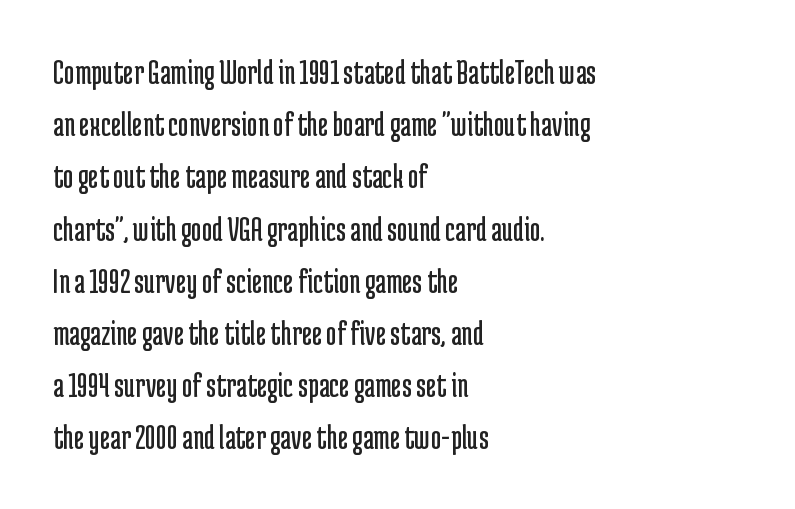
The face used here is proportionally spaced, like ordinary book or web type. These lines sit exactly where default settings would place them. The typeface chosen for these lines omits serifs. Words appear dense and cohesive because spacing is normal. Stroke mass is kept to a normal reading level or below. A roman cut, with each character standing at attention.
